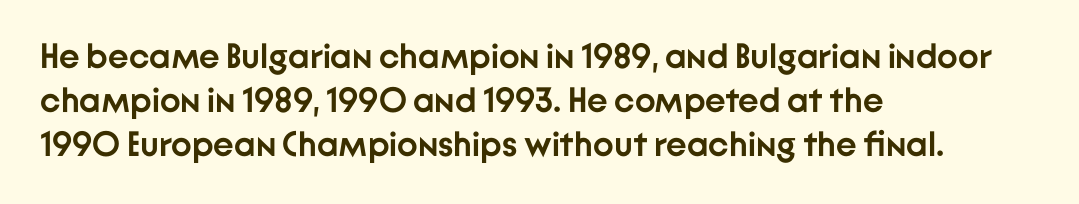
The image shows 35 px semibold sans-serif type, upright; set left-aligned, normal line spacing (1.26x), normal letter spacing, not underlined; low stroke contrast and a medium x-height.
